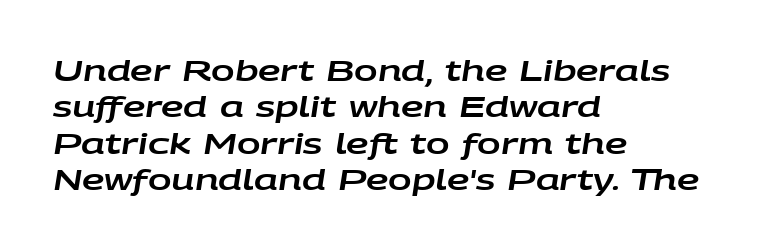
{"italic": "yes", "lean": "right", "slant_degrees": 9, "width": "wide", "stroke_contrast": "low", "x_height": "large", "monospaced": "no", "underline": "no", "align": "left", "line_spacing": "normal", "line_spacing_ratio": 1.3, "letter_spacing": "normal", "letter_spacing_em": 0.0, "glyph_px": 28}
